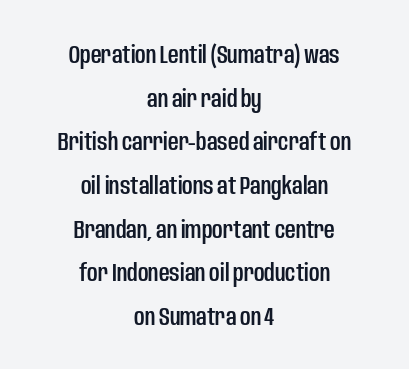
The image shows 26 px text type, upright; set centered, normal line spacing (1.68x), normal letter spacing, not underlined.
